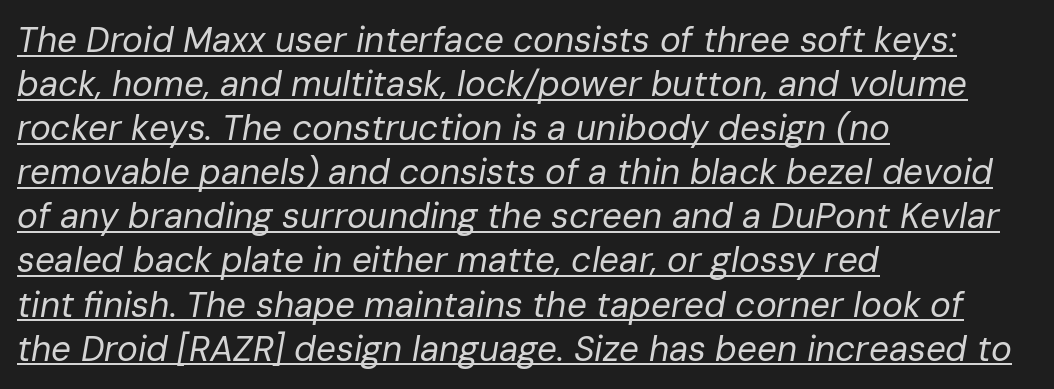
The image shows 35 px regular-weight type, italic (leaning right); set left-aligned, normal line spacing (1.26x), normal letter spacing, underlined; low stroke contrast and a medium x-height.
